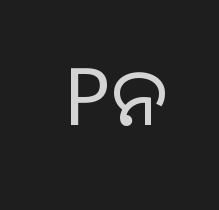
Q: Is the text bold? A: No.
Q: Is the text italic (slanted)? A: No, it is upright.
Q: Is the typeface a serif or a sans-serif typeface? A: Sans-serif.
Q: Is the text underlined? A: No.
Q: Is the spacing between letters normal or unusually wide? A: Normal.
Q: Width (condensed, normal, or wide)? A: Normal.
Q: Stroke contrast? A: Low.
Q: x-height? A: Large.
Q: Monospaced? A: No.
